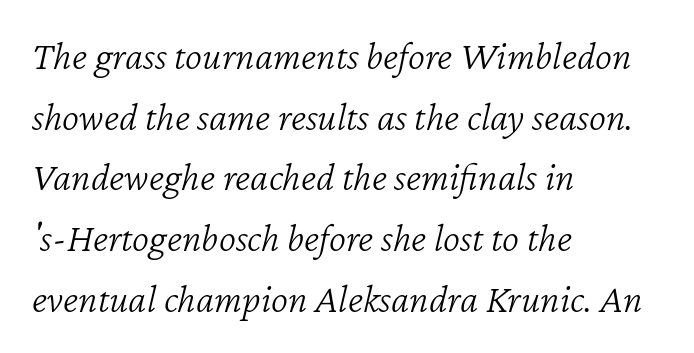
Each stroke keeps to a modest, everyday thickness or less. Spacing between characters is what you'd get straight out of the box. Think of a printed novel: that variable character pitch is what you see here. Words float on clear page, feet unadorned. If you measured baseline to baseline, you'd find a middling distance. Posture: slanted.
